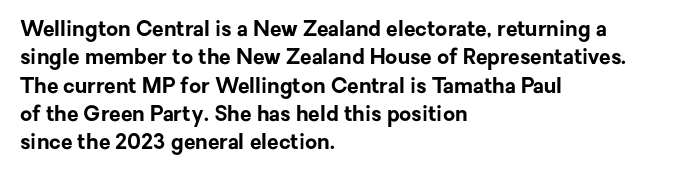
Q: Is the text bold? A: Yes.
Q: Is the text italic (slanted)? A: No, it is upright.
Q: Is the text underlined? A: No.
Q: How is the paragraph aligned? A: Left-aligned.
Q: Is the spacing between letters normal or unusually wide? A: Normal.
Q: Is the spacing between lines tight, normal or loose? A: Normal.
